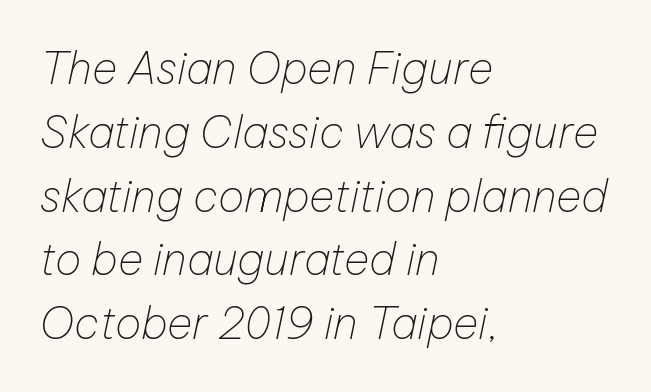
The image shows 44 px thin type, italic (leaning right); set left-aligned, normal line spacing (1.45x), normal letter spacing, not underlined; low stroke contrast and a medium x-height.
